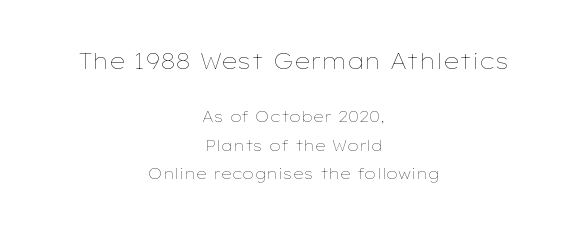
{"italic": "no", "bold": "no", "underline": "no", "align": "center", "line_spacing": "loose", "line_spacing_ratio": 1.92, "letter_spacing": "normal", "letter_spacing_em": 0.0, "larger_block": "first", "size_ratio": 1.47, "glyph_px": 22}
